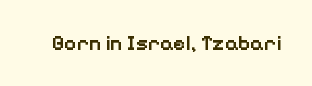
{"italic": "no", "bold": "semi", "underline": "no", "letter_spacing": "normal", "letter_spacing_em": 0.0, "glyph_px": 21}
